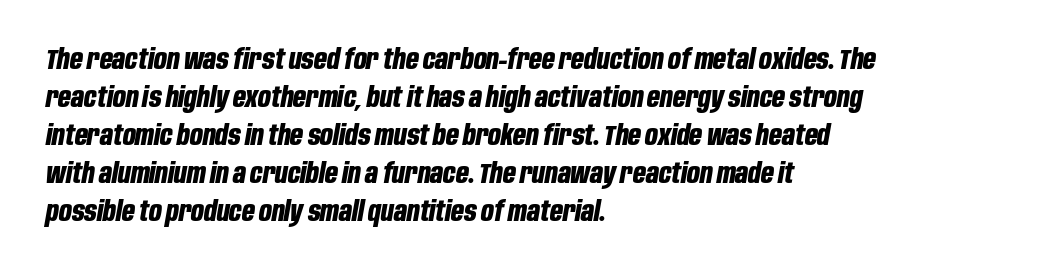
{"italic": "yes", "lean": "right", "slant_degrees": 10, "bold": "yes", "weight": "bold", "width": "condensed", "stroke_contrast": "low", "x_height": "large", "monospaced": "no", "underline": "no", "align": "left", "line_spacing": "normal", "line_spacing_ratio": 1.36, "letter_spacing": "normal", "letter_spacing_em": 0.0, "glyph_px": 28}
